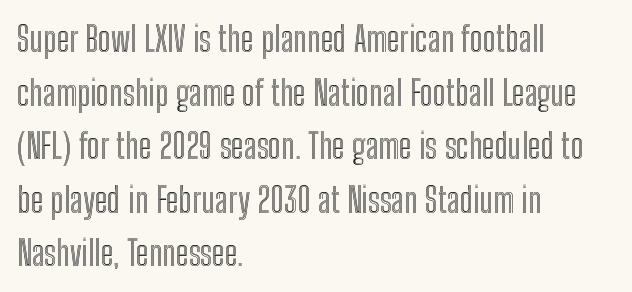
Here the designer chose a conventional face with non-uniform glyph widths. How are the letters spaced? Ordinarily, with no added tracking. The designer left line spacing at the default. Where is the straight margin? On the left.
